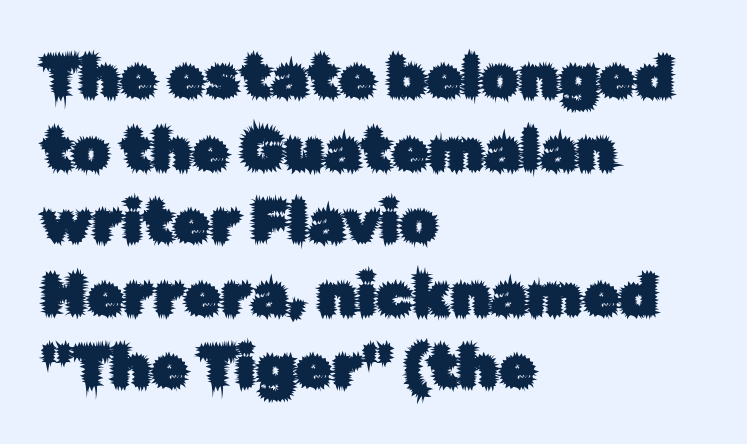
{"serif": "no", "italic": "no", "width": "normal", "stroke_contrast": "low", "x_height": "medium", "monospaced": "no", "underline": "no", "align": "left", "line_spacing_ratio": 1.23, "letter_spacing": "normal", "letter_spacing_em": 0.0, "glyph_px": 59}
